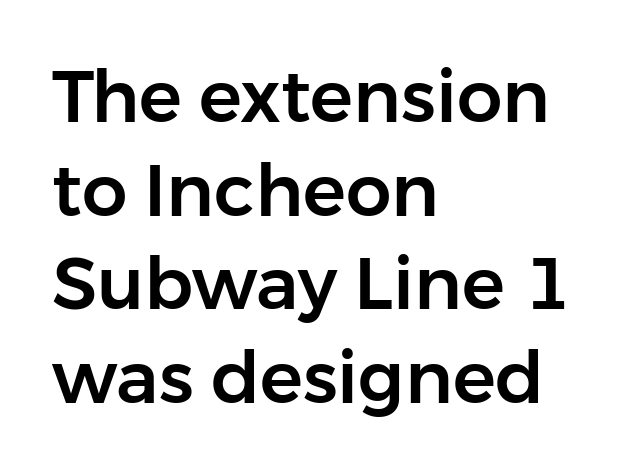
{"serif": "no", "italic": "no", "width": "normal", "stroke_contrast": "low", "x_height": "medium", "monospaced": "no", "underline": "no", "align": "left", "line_spacing": "normal", "line_spacing_ratio": 1.3, "letter_spacing": "normal", "letter_spacing_em": 0.0, "glyph_px": 72}
